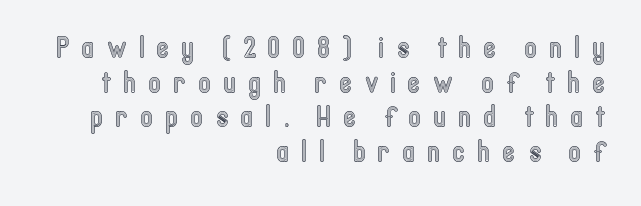
{"italic": "no", "width": "condensed", "x_height": "medium", "monospaced": "no", "underline": "no", "align": "right", "line_spacing_ratio": 1.19, "letter_spacing": "wide", "letter_spacing_em": 0.44, "glyph_px": 29}
